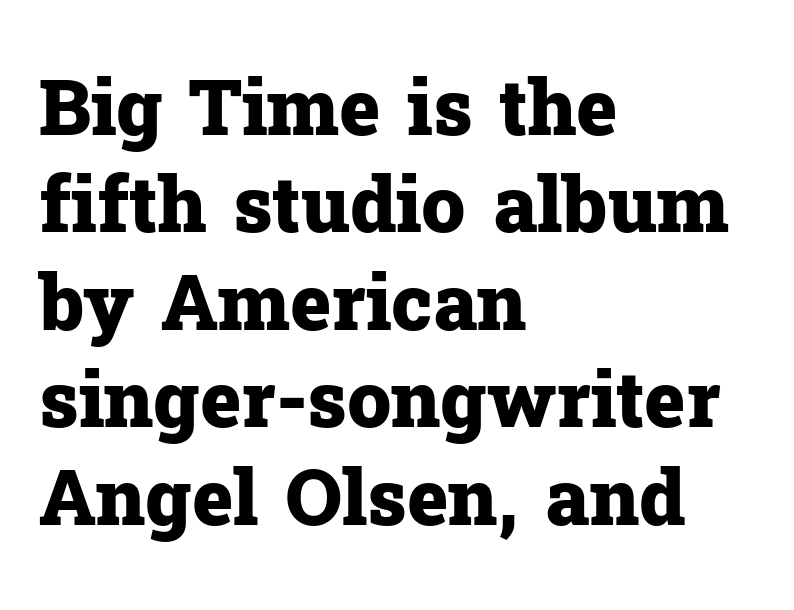
Q: Is the text bold? A: Yes.
Q: Is the text italic (slanted)? A: No, it is upright.
Q: Is the typeface a serif or a sans-serif typeface? A: Serif.
Q: Is the text underlined? A: No.
Q: How is the paragraph aligned? A: Left-aligned.
Q: Is the spacing between letters normal or unusually wide? A: Normal.
Q: Is the spacing between lines tight, normal or loose? A: Normal.
Q: Width (condensed, normal, or wide)? A: Normal.
Q: Stroke contrast? A: Low.
Q: x-height? A: Medium.
Q: Monospaced? A: No.
